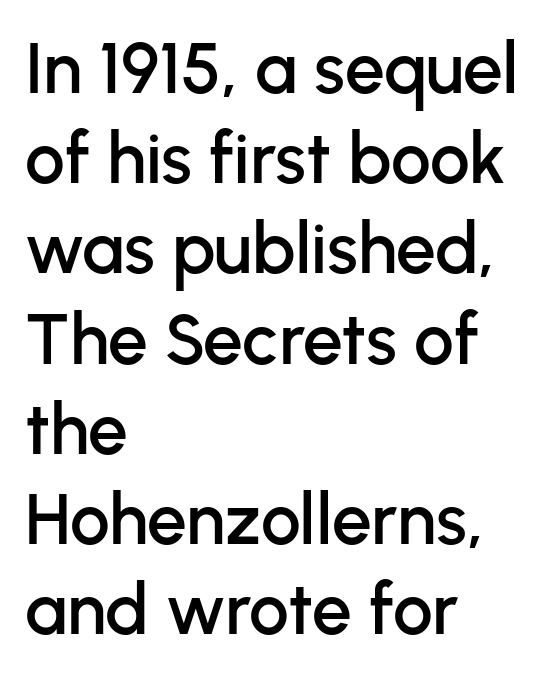
Each word holds together tightly as a unit, with standard inter-letter gaps. Is there any slant? The stems are plumb. Each letter keeps its own natural width here, so spacing adapts to shape. You can tell from the bare stems that sans-serif type was used. Only glyphs here, with clear space below each row.
